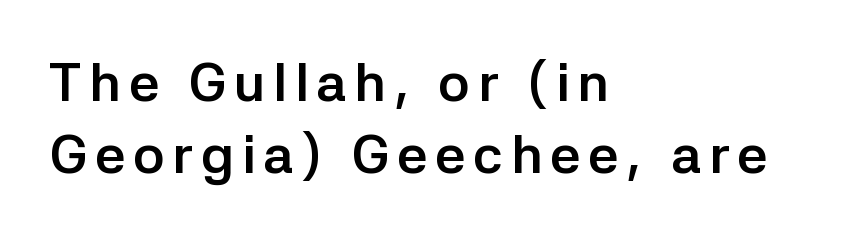
Q: Is the text bold? A: Yes.
Q: Is the text italic (slanted)? A: No, it is upright.
Q: Is the typeface a serif or a sans-serif typeface? A: Sans-serif.
Q: Is the text underlined? A: No.
Q: How is the paragraph aligned? A: Left-aligned.
Q: Is the spacing between lines tight, normal or loose? A: Normal.
Q: Width (condensed, normal, or wide)? A: Normal.
Q: Stroke contrast? A: Low.
Q: x-height? A: Medium.
Q: Monospaced? A: No.
